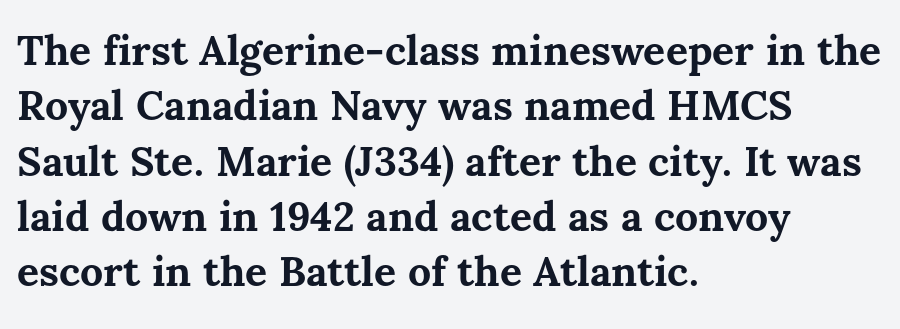
The image shows 41 px bold type, upright; set left-aligned, normal line spacing (1.35x), normal letter spacing, not underlined; medium stroke contrast and a medium x-height.
